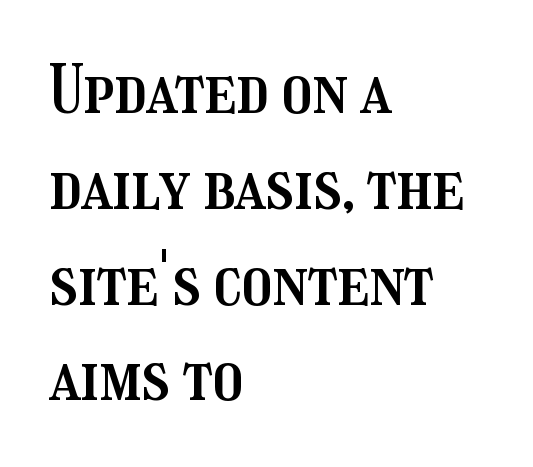
Beneath every word, the page is bare. Note the varied advance widths — an 'i' is clearly narrower than an 'm'. There is no visible air inserted between adjacent glyphs. It's the straight-up-and-down kind of type. One-word summary of the alignment: left. Evenly set lines give the paragraph a standard silhouette.
